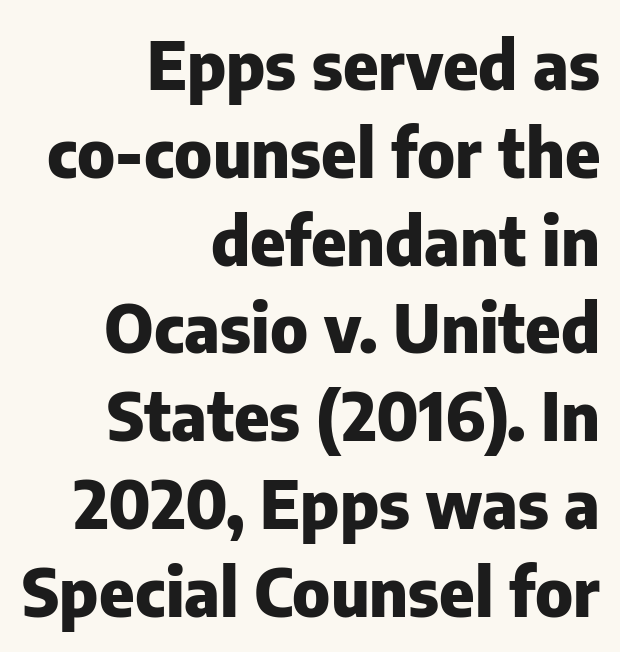
All the whitespace from short lines collects on the left. This sample keeps an unexceptional amount of space between lines. Letterform terminals end flat and unadorned throughout the passage. These lines are rendered in a variable-pitch font.
